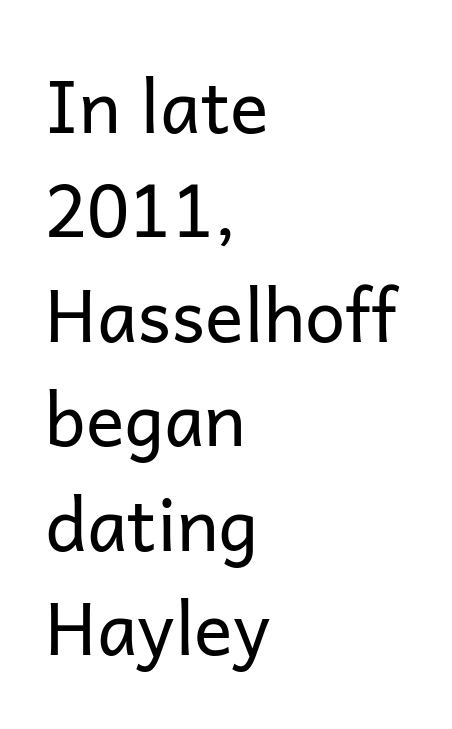
Q: Is the text bold? A: No.
Q: Is the text italic (slanted)? A: No, it is upright.
Q: Is the typeface a serif or a sans-serif typeface? A: Sans-serif.
Q: Is the text underlined? A: No.
Q: How is the paragraph aligned? A: Left-aligned.
Q: Is the spacing between letters normal or unusually wide? A: Normal.
Q: Is the spacing between lines tight, normal or loose? A: Normal.
Q: Width (condensed, normal, or wide)? A: Normal.
Q: Stroke contrast? A: Low.
Q: x-height? A: Medium.
Q: Monospaced? A: No.
